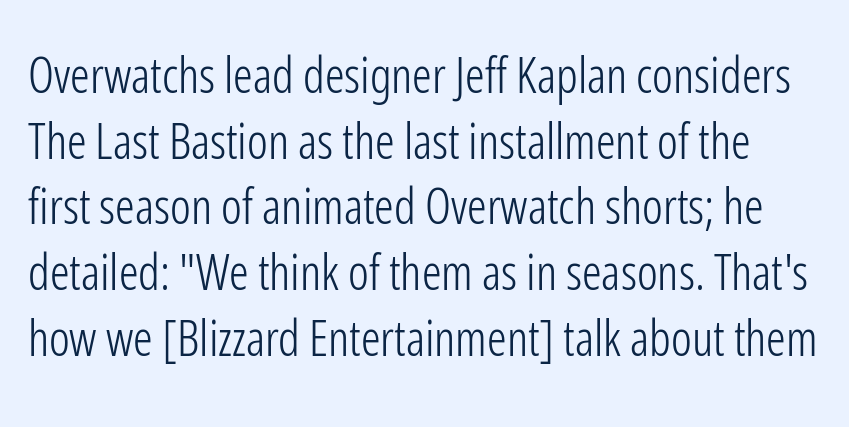
{"serif": "no", "italic": "no", "bold": "no", "weight": "light", "width": "condensed", "stroke_contrast": "low", "x_height": "medium", "monospaced": "no", "underline": "no", "line_spacing": "normal", "line_spacing_ratio": 1.34, "letter_spacing": "normal", "letter_spacing_em": 0.0, "glyph_px": 49}
